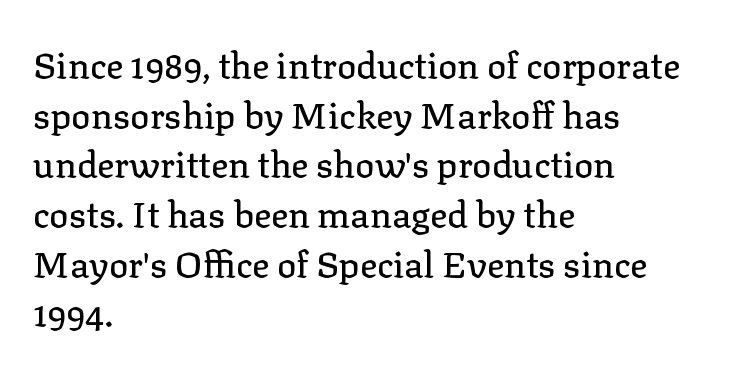
Q: Is the text italic (slanted)? A: No, it is upright.
Q: Is the typeface a serif or a sans-serif typeface? A: Serif.
Q: Is the text underlined? A: No.
Q: How is the paragraph aligned? A: Left-aligned.
Q: Is the spacing between letters normal or unusually wide? A: Normal.
Q: Is the spacing between lines tight, normal or loose? A: Normal.
Q: Width (condensed, normal, or wide)? A: Normal.
Q: Stroke contrast? A: Low.
Q: x-height? A: Medium.
Q: Monospaced? A: No.
